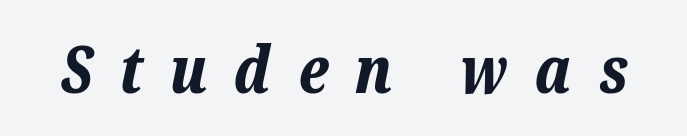
{"italic": "yes", "lean": "right", "slant_degrees": 12, "bold": "yes", "weight": "bold", "width": "normal", "stroke_contrast": "low", "x_height": "medium", "monospaced": "no", "underline": "no", "letter_spacing": "wide", "letter_spacing_em": 0.41, "glyph_px": 65}
